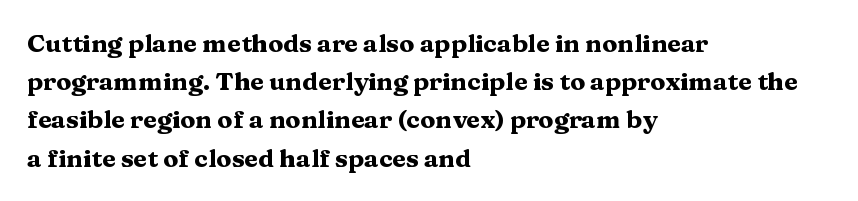
{"italic": "no", "bold": "yes", "underline": "no", "align": "left", "line_spacing": "normal", "line_spacing_ratio": 1.53, "letter_spacing": "normal", "letter_spacing_em": 0.0, "glyph_px": 25}
